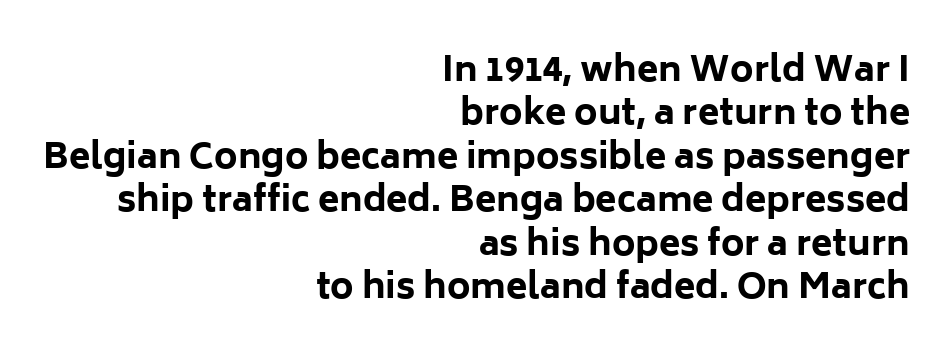
The letters advance in unequal steps, a hallmark of proportional type. Plenty of ink on the page — the face is bold. Descenders hang freely into open space. Which margin do the lines hug? The right one — the left edge is uneven.
